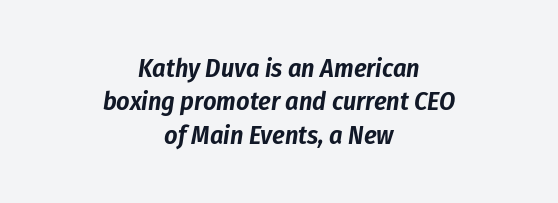
The image shows 26 px text type, italic (leaning right); set centered, normal line spacing (1.28x), normal letter spacing, not underlined.
